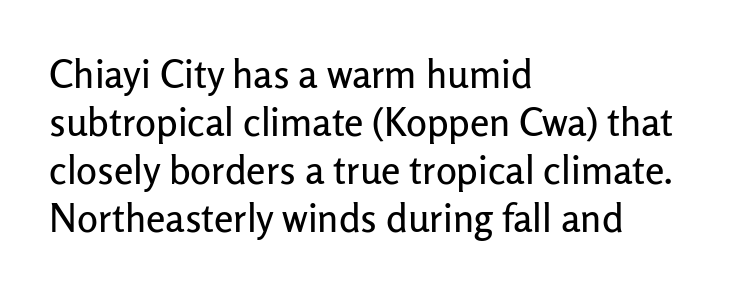
The image shows 39 px sans-serif type, upright; set left-aligned, line spacing 1.23x, normal letter spacing, not underlined; low stroke contrast and a medium x-height.
